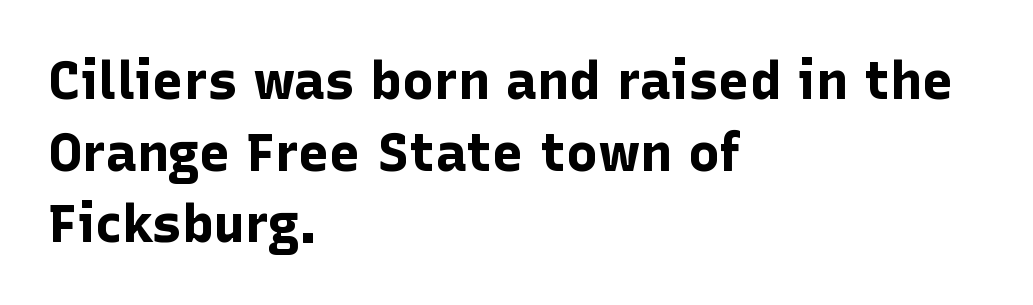
The image shows 53 px bold sans-serif type, upright; set left-aligned, normal line spacing (1.35x), normal letter spacing, not underlined; low stroke contrast and a medium x-height.
